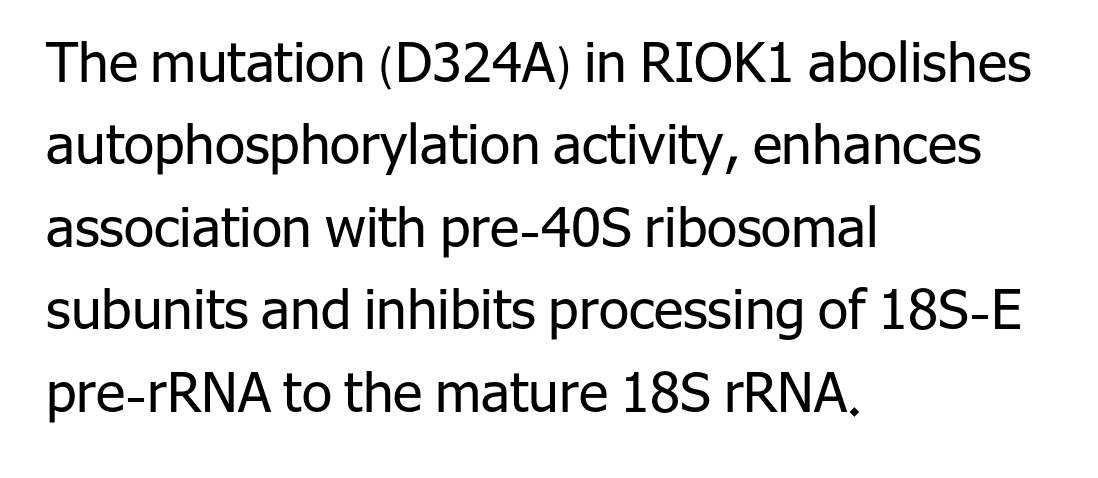
Vertical strokes here are truly vertical. Is this a sans? Yes — the strokes have no serifs. These lines are rendered in a variable-pitch font. Honestly, the row spacing looks completely unremarkable.
